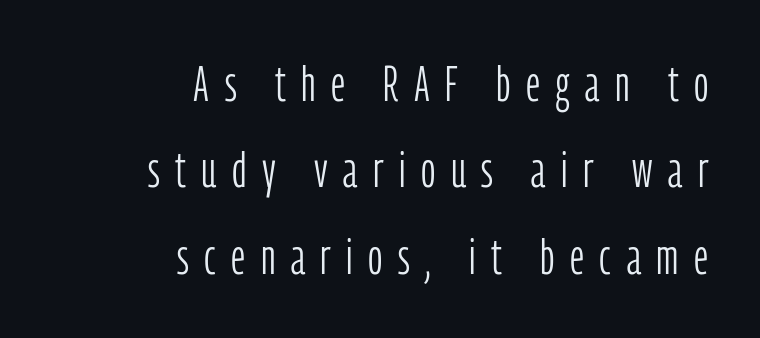
Q: Is the text bold? A: No.
Q: Is the text italic (slanted)? A: No, it is upright.
Q: Is the typeface a serif or a sans-serif typeface? A: Sans-serif.
Q: Is the text underlined? A: No.
Q: How is the paragraph aligned? A: Right-aligned.
Q: Is the spacing between letters normal or unusually wide? A: Unusually wide.
Q: Width (condensed, normal, or wide)? A: Condensed.
Q: Stroke contrast? A: Low.
Q: x-height? A: Medium.
Q: Monospaced? A: No.
